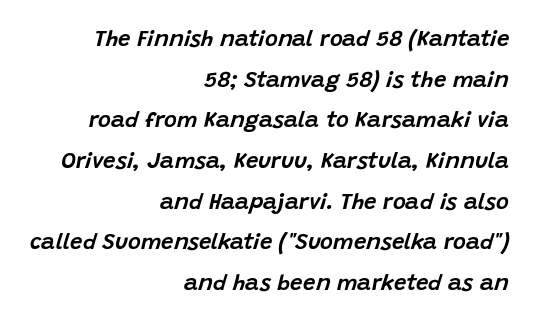
Q: Is the text italic (slanted)? A: Yes, it leans right by about 15 degrees.
Q: Is the text underlined? A: No.
Q: How is the paragraph aligned? A: Right-aligned.
Q: Is the spacing between letters normal or unusually wide? A: Normal.
